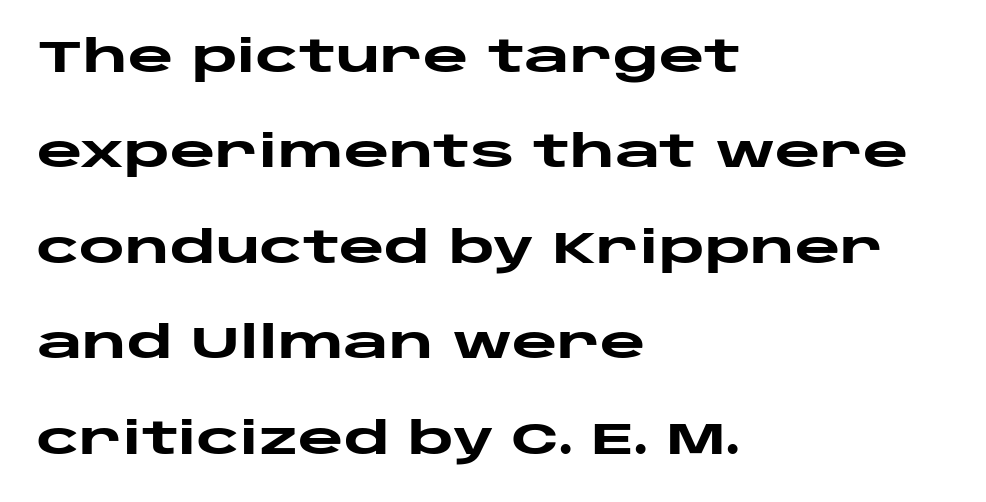
{"serif": "no", "italic": "no", "bold": "yes", "weight": "heavy", "width": "wide", "stroke_contrast": "low", "x_height": "large", "monospaced": "no", "underline": "no", "align": "left", "line_spacing": "loose", "line_spacing_ratio": 2.17, "letter_spacing": "normal", "letter_spacing_em": 0.0, "glyph_px": 44}
